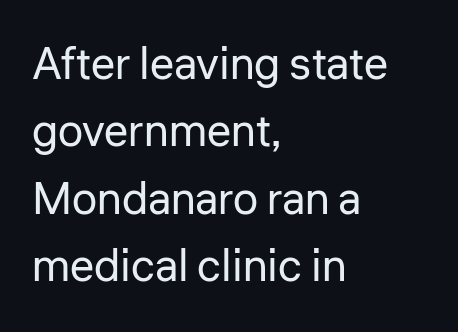
{"serif": "no", "italic": "no", "bold": "no", "weight": "regular", "width": "normal", "stroke_contrast": "low", "x_height": "medium", "monospaced": "no", "underline": "no", "align": "left", "line_spacing": "normal", "line_spacing_ratio": 1.5, "letter_spacing": "normal", "letter_spacing_em": 0.0, "glyph_px": 45}
